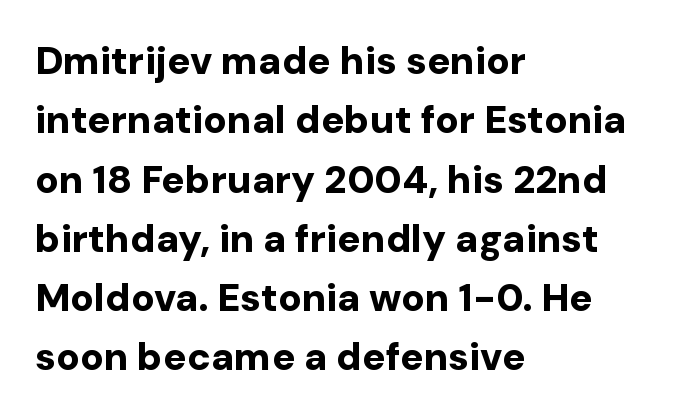
Type without underlining. Heft: maximum for text — a bold. Notice how descenders clear the ascenders below comfortably — that's standard leading. Compared with a centered layout, this one pins lines to the left instead.
